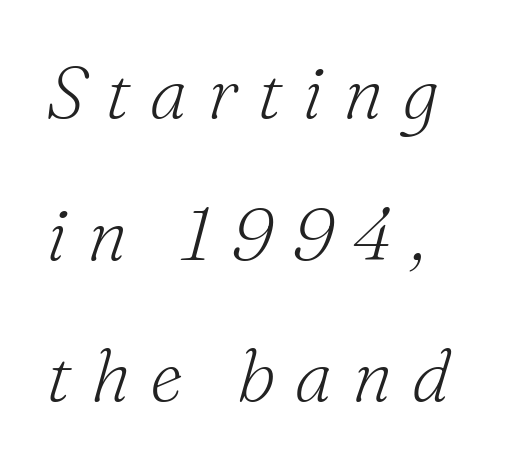
{"serif": "yes", "italic": "yes", "lean": "right", "slant_degrees": 16, "bold": "no", "weight": "light", "width": "normal", "stroke_contrast": "medium", "x_height": "small", "monospaced": "no", "underline": "no", "align": "left", "line_spacing": "loose", "line_spacing_ratio": 1.94, "letter_spacing": "wide", "letter_spacing_em": 0.27, "glyph_px": 73}
